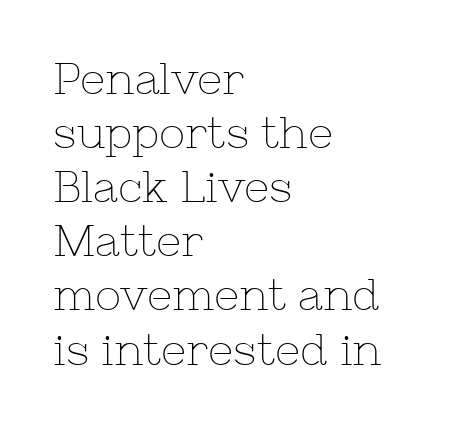
{"serif": "yes", "italic": "no", "bold": "no", "weight": "thin", "width": "normal", "stroke_contrast": "low", "x_height": "medium", "monospaced": "no", "underline": "no", "align": "left", "line_spacing_ratio": 1.23, "letter_spacing": "normal", "letter_spacing_em": 0.0, "glyph_px": 44}
